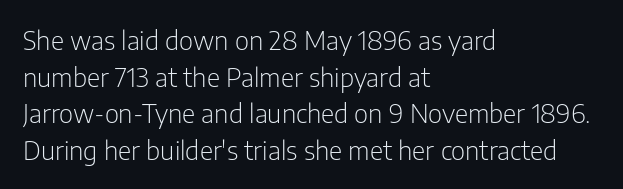
The image shows 26 px text type, upright; set left-aligned, normal line spacing (1.41x), normal letter spacing, not underlined.
